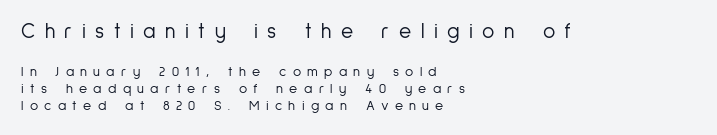
Q: Is the text bold? A: No.
Q: Is the text italic (slanted)? A: No, it is upright.
Q: Is the text underlined? A: No.
Q: How is the paragraph aligned? A: Left-aligned.
Q: Is the spacing between letters normal or unusually wide? A: Unusually wide.
Q: Which block of text is set in a larger size, the first (top) or the second (bottom)? A: The first (top) one.
